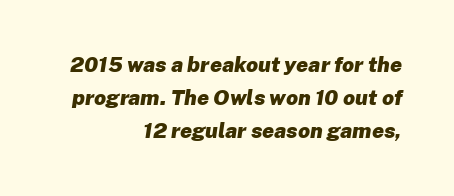
The image shows 21 px bold type, italic (leaning right); set right-aligned, normal line spacing (1.58x), normal letter spacing, not underlined.
